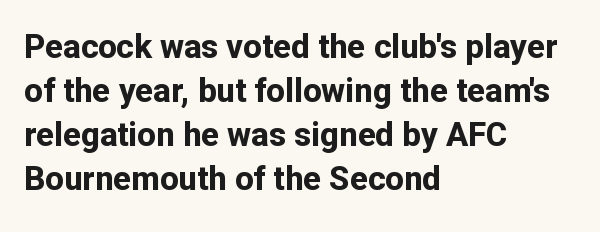
Do the characters align in a grid? No, the font is proportional. In terms of letterform style, serifs are entirely absent. The face used here has the dense, thick strokes of a bold. The rendering keeps characters at their native spacing.
